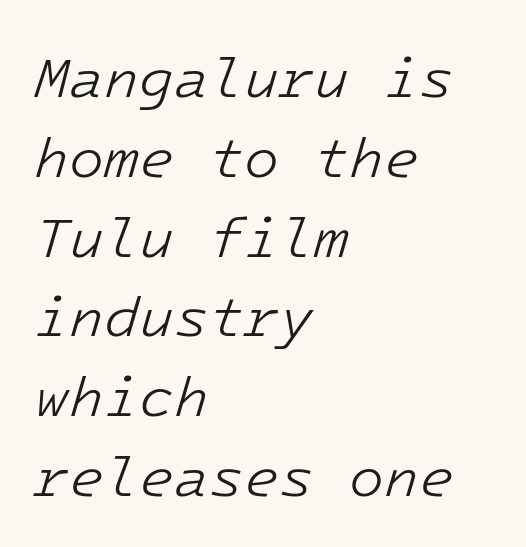
The image shows 57 px light type, italic (leaning right); set left-aligned, normal line spacing (1.4x), normal letter spacing, not underlined; low stroke contrast and a medium x-height.
